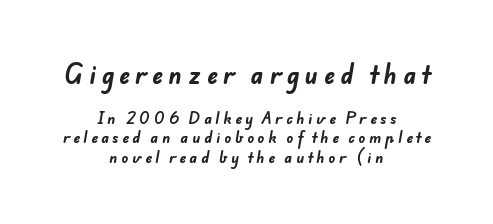
{"bold": "yes", "underline": "no", "align": "center", "line_spacing": "normal", "line_spacing_ratio": 1.4, "letter_spacing": "wide", "letter_spacing_em": 0.26, "larger_block": "first", "size_ratio": 1.64, "glyph_px": 23}
